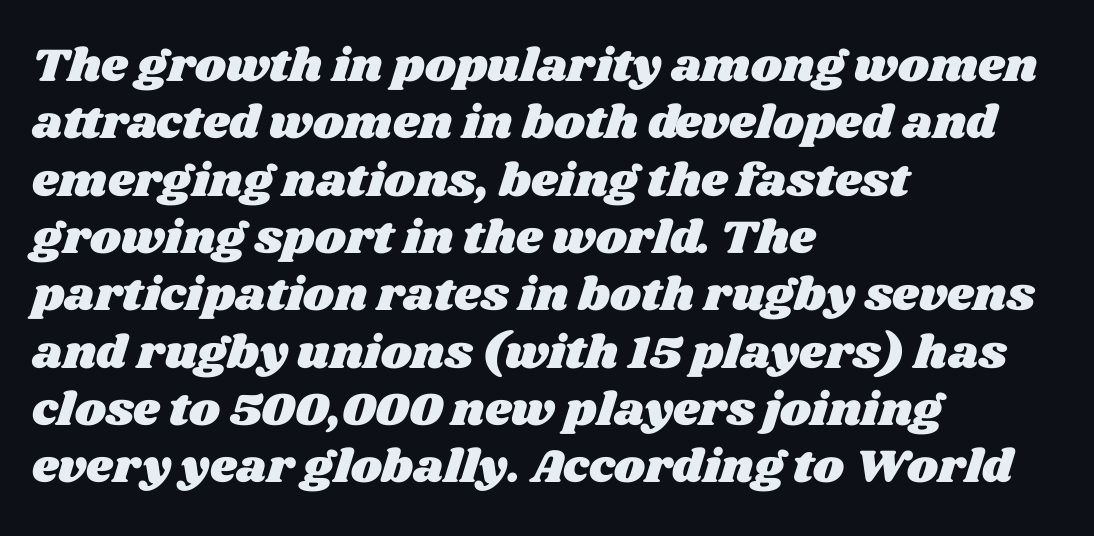
{"width": "wide", "stroke_contrast": "medium", "x_height": "large", "monospaced": "no", "underline": "no", "align": "left", "line_spacing_ratio": 1.22, "letter_spacing": "normal", "letter_spacing_em": 0.0, "glyph_px": 47}
